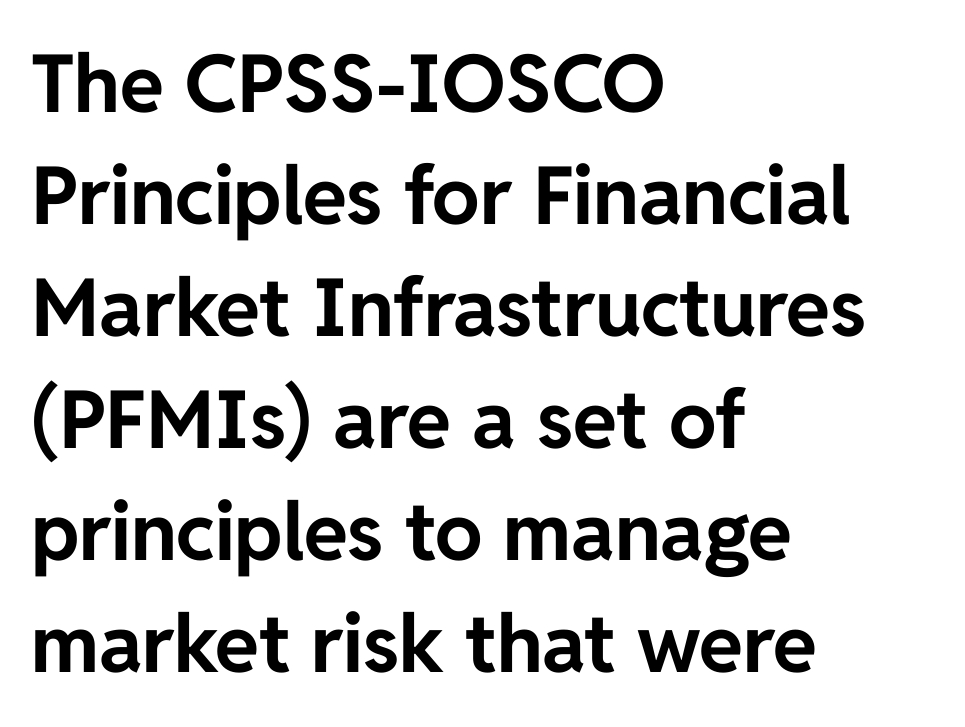
{"serif": "no", "italic": "no", "bold": "yes", "weight": "bold", "width": "normal", "stroke_contrast": "low", "x_height": "medium", "monospaced": "no", "underline": "no", "align": "left", "line_spacing": "normal", "line_spacing_ratio": 1.4, "letter_spacing": "normal", "letter_spacing_em": 0.0, "glyph_px": 80}
